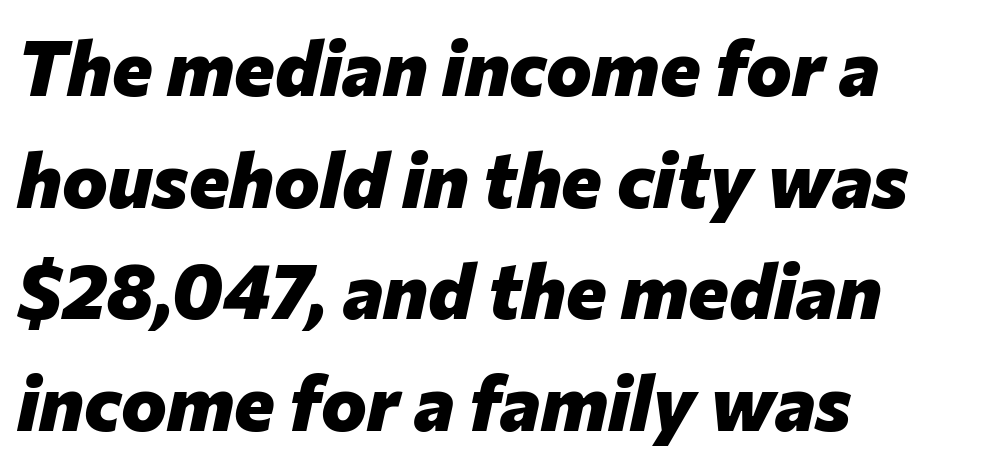
{"italic": "yes", "lean": "right", "slant_degrees": 12, "bold": "yes", "weight": "heavy", "width": "normal", "stroke_contrast": "low", "x_height": "medium", "monospaced": "no", "underline": "no", "align": "left", "line_spacing": "normal", "line_spacing_ratio": 1.45, "letter_spacing": "normal", "letter_spacing_em": 0.0, "glyph_px": 77}
